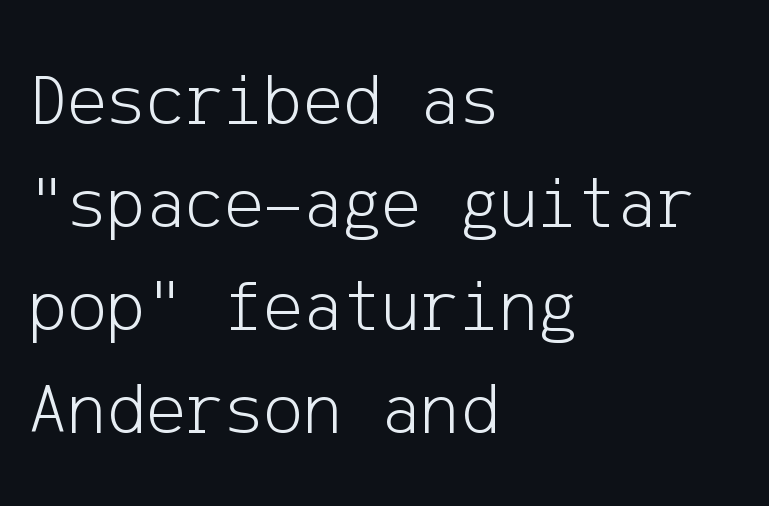
{"serif": "no", "italic": "no", "bold": "no", "weight": "light", "width": "normal", "stroke_contrast": "low", "x_height": "medium", "underline": "no", "align": "left", "line_spacing": "normal", "line_spacing_ratio": 1.39, "letter_spacing": "normal", "letter_spacing_em": 0.0, "glyph_px": 74}
